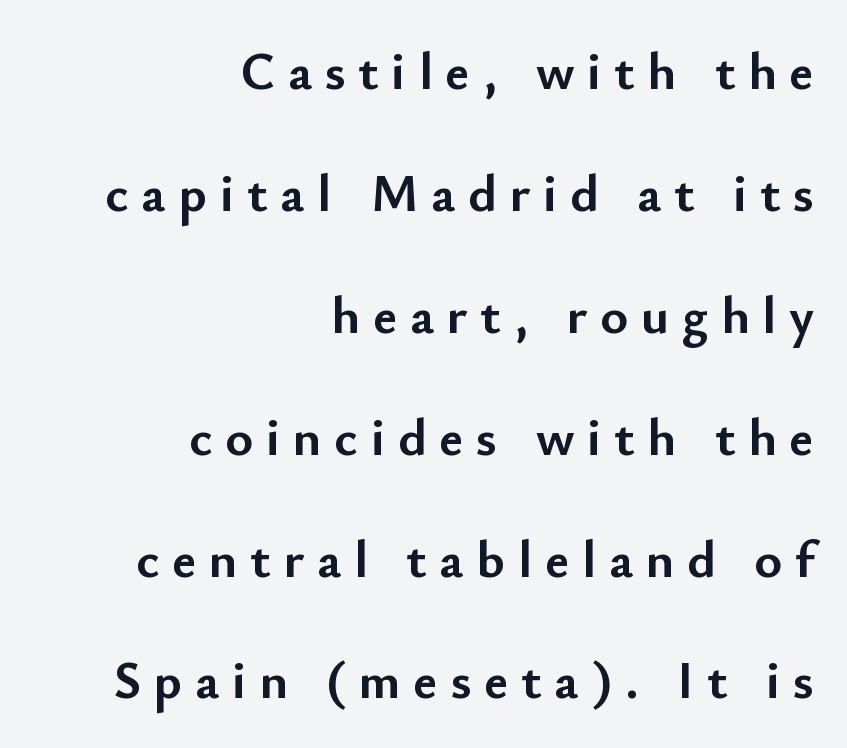
Casual observation: everything's shoved over to the right. These lines are rendered in a variable-pitch font. Characters remain perfectly vertical along every line. Are there feet on the stems? There aren't — it's a sans.
